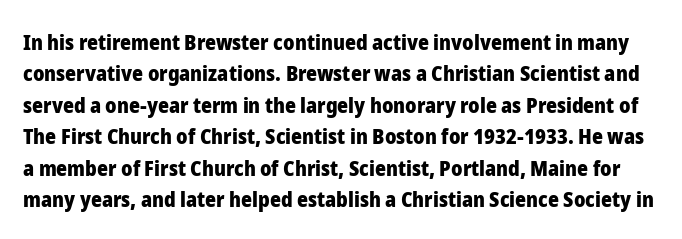
{"italic": "no", "bold": "yes", "underline": "no", "line_spacing": "normal", "line_spacing_ratio": 1.5, "letter_spacing": "normal", "letter_spacing_em": 0.0, "glyph_px": 21}
